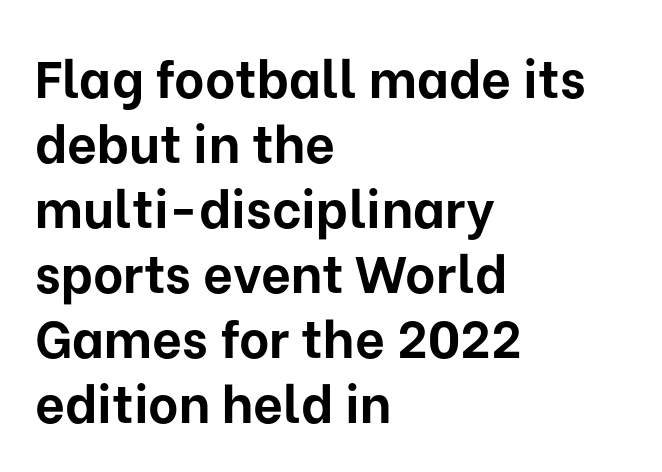
The image shows 52 px bold sans-serif type, upright; set left-aligned, normal line spacing (1.25x), normal letter spacing, not underlined; low stroke contrast and a medium x-height.
